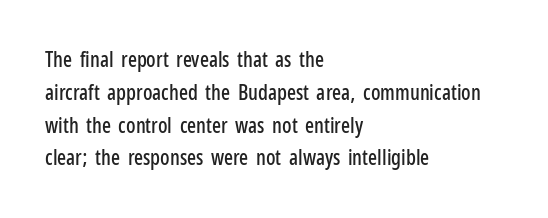
Whoever set this chose a conventional vertical rhythm. Quick note: not italic, upright. Only glyphs here, with clear space below each row. The horizontal fit of the characters is conventional and even. Notice how the passage keeps a crisp vertical edge on the left only.
